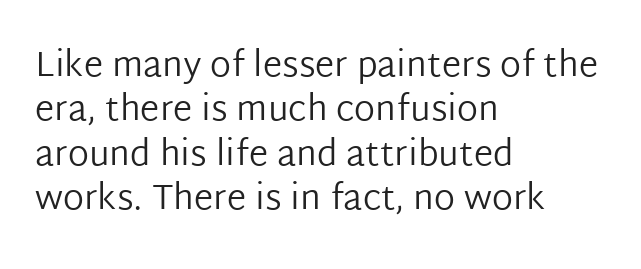
The image shows 35 px regular-weight sans-serif type, upright; set left-aligned, normal line spacing (1.27x), normal letter spacing, not underlined; low stroke contrast and a medium x-height.
